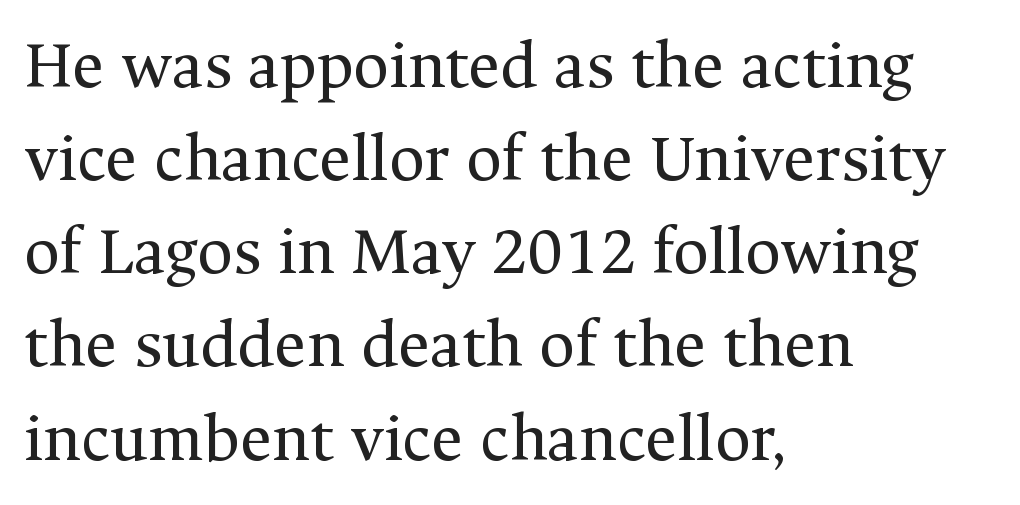
Q: Is the text bold? A: No.
Q: Is the text italic (slanted)? A: No, it is upright.
Q: Is the typeface a serif or a sans-serif typeface? A: Serif.
Q: Is the text underlined? A: No.
Q: How is the paragraph aligned? A: Left-aligned.
Q: Is the spacing between letters normal or unusually wide? A: Normal.
Q: Is the spacing between lines tight, normal or loose? A: Normal.
Q: Width (condensed, normal, or wide)? A: Normal.
Q: Stroke contrast? A: Medium.
Q: x-height? A: Medium.
Q: Monospaced? A: No.
